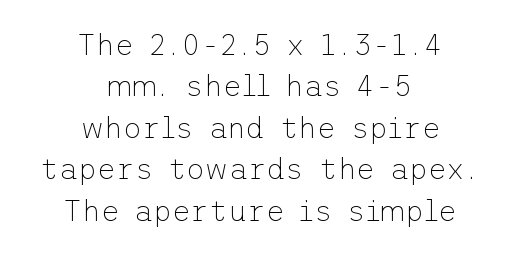
The image shows 29 px thin sans-serif type, upright; set centered, normal line spacing (1.43x), normal letter spacing, not underlined; low stroke contrast and a medium x-height.
